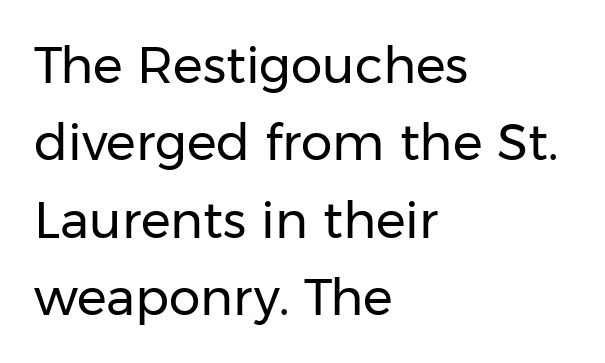
The image shows 50 px regular-weight sans-serif type, upright; set left-aligned, normal line spacing (1.55x), normal letter spacing, not underlined; low stroke contrast and a medium x-height.
